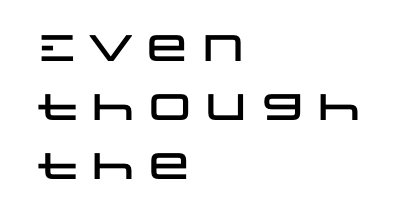
Q: Is the text italic (slanted)? A: No, it is upright.
Q: Is the typeface a serif or a sans-serif typeface? A: Sans-serif.
Q: Is the text underlined? A: No.
Q: How is the paragraph aligned? A: Left-aligned.
Q: Is the spacing between letters normal or unusually wide? A: Normal.
Q: Is the spacing between lines tight, normal or loose? A: Normal.
Q: Width (condensed, normal, or wide)? A: Wide.
Q: Stroke contrast? A: Low.
Q: x-height? A: Large.
Q: Monospaced? A: No.
